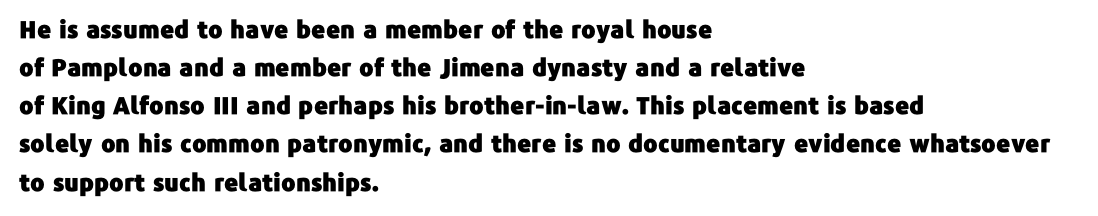
{"italic": "no", "underline": "no", "align": "left", "line_spacing": "normal", "line_spacing_ratio": 1.59, "letter_spacing": "normal", "letter_spacing_em": 0.0, "glyph_px": 24}
